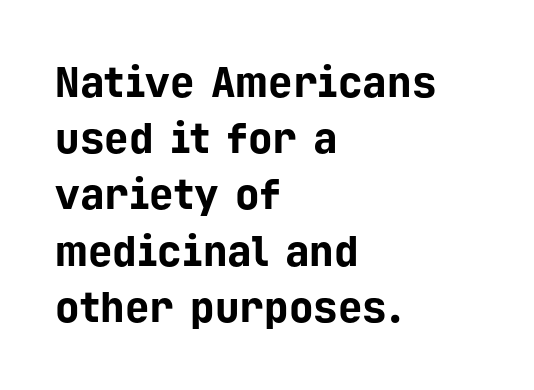
Weight: bold. The rendering uses typewriter-style spacing with identical character cells. The letters carry no serifs — their stems end cleanly without finishing strokes. Is the block centered? No — it sits flush against the left margin.
